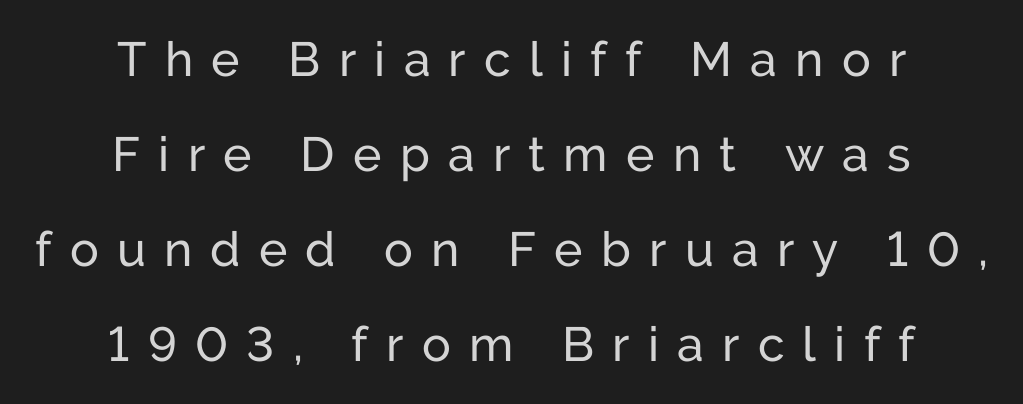
{"serif": "no", "italic": "no", "bold": "no", "weight": "regular", "width": "normal", "stroke_contrast": "low", "x_height": "medium", "monospaced": "no", "underline": "no", "align": "center", "line_spacing": "loose", "line_spacing_ratio": 1.98, "letter_spacing": "wide", "letter_spacing_em": 0.38, "glyph_px": 48}
